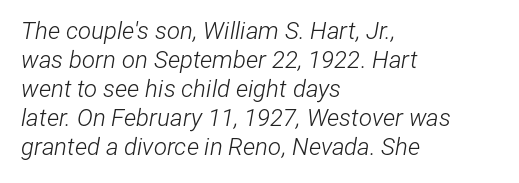
Q: Is the text bold? A: No.
Q: Is the text italic (slanted)? A: Yes, it leans right by about 12 degrees.
Q: Is the text underlined? A: No.
Q: How is the paragraph aligned? A: Left-aligned.
Q: Is the spacing between letters normal or unusually wide? A: Normal.
